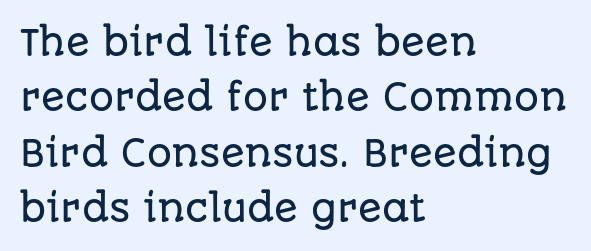
Ordinary non-slanted type is in use. Does extra space separate the letters? No, they use regular spacing. The letters advance in unequal steps, a hallmark of proportional type. The rendering shows plain stroke endings on the letterforms — a sans-serif design. The leading is moderate, giving the passage an even texture. Just letters on the line, the space beneath them empty.
